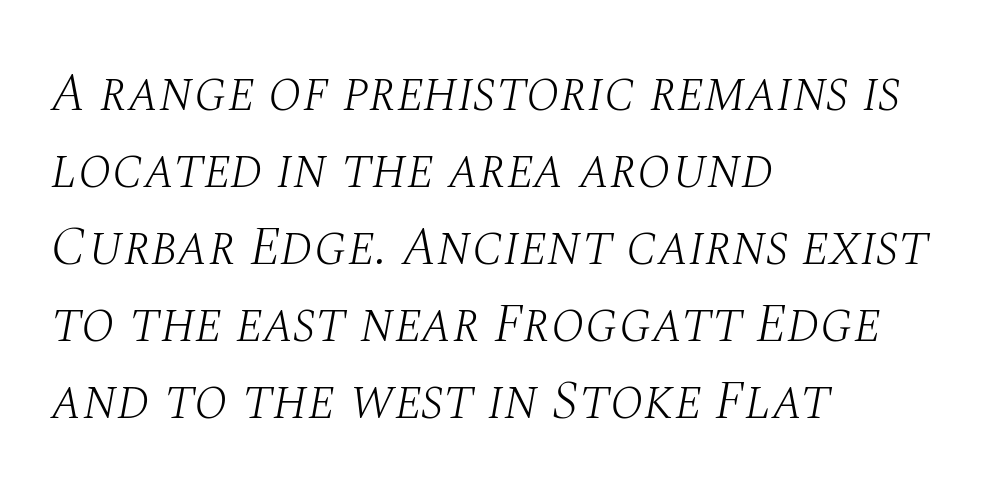
The paragraph has a hard left edge and a soft right edge. Only glyphs here, with clear space below each row. Between one letter and the next there's only the usual sliver of space. The rendering shows small feet on the letterforms — a serif design. Would a proofreader flag this as italicized? Yes. The letters look calm and open, with moderate or lighter stems.
